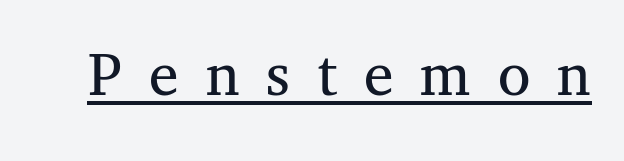
Q: Is the text bold? A: No.
Q: Is the text italic (slanted)? A: No, it is upright.
Q: Is the typeface a serif or a sans-serif typeface? A: Serif.
Q: Is the text underlined? A: Yes.
Q: Is the spacing between letters normal or unusually wide? A: Unusually wide.
Q: Width (condensed, normal, or wide)? A: Normal.
Q: Stroke contrast? A: Medium.
Q: x-height? A: Medium.
Q: Monospaced? A: No.
